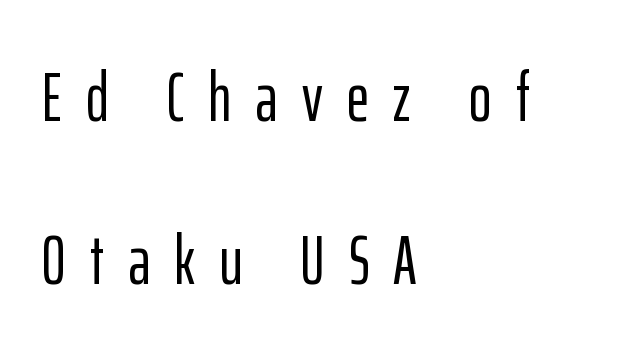
The letters stand straight up with perfectly vertical stems. Compared with typical paragraphs, the rows here are farther apart. Each word looks stretched out because of the extra space between its letters. The passage shown is typed in a proportional face where columns would drift.
